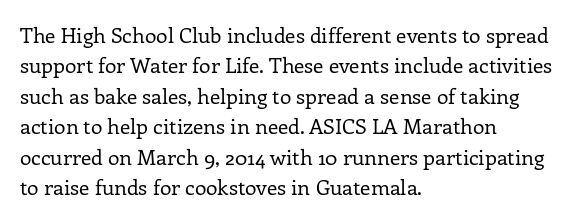
Q: Is the text bold? A: No.
Q: Is the text italic (slanted)? A: No, it is upright.
Q: Is the text underlined? A: No.
Q: How is the paragraph aligned? A: Left-aligned.
Q: Is the spacing between letters normal or unusually wide? A: Normal.
Q: Is the spacing between lines tight, normal or loose? A: Normal.
